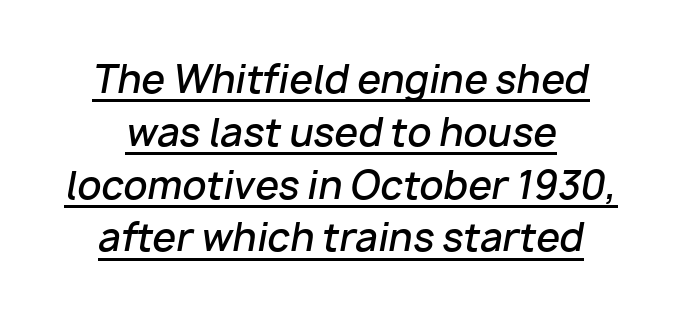
In designer terms, the underline attribute is active on this setting. Weight check: semibold — heavier than regular, not quite bold. Spacing verdict: proportional, widths tailored to each character. The vertical gap from one line to the next is medium.
